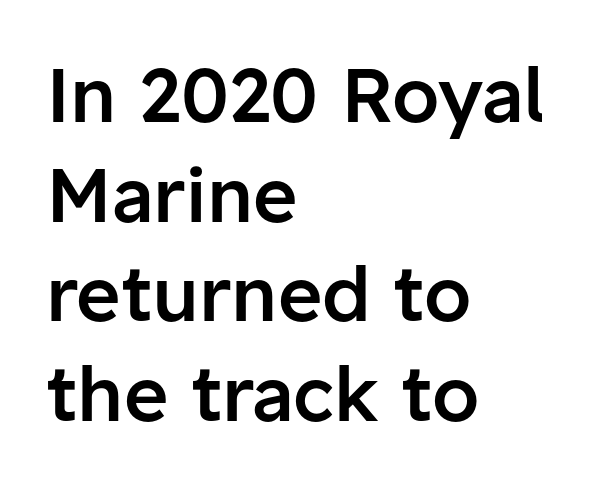
{"serif": "no", "italic": "no", "bold": "semi", "weight": "semibold", "width": "normal", "stroke_contrast": "low", "x_height": "medium", "monospaced": "no", "underline": "no", "align": "left", "line_spacing": "normal", "line_spacing_ratio": 1.31, "letter_spacing": "normal", "letter_spacing_em": 0.0, "glyph_px": 76}
